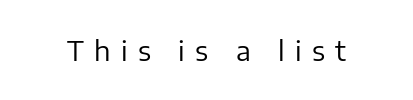
Q: Is the text bold? A: No.
Q: Is the text italic (slanted)? A: No, it is upright.
Q: Is the text underlined? A: No.
Q: Is the spacing between letters normal or unusually wide? A: Unusually wide.
